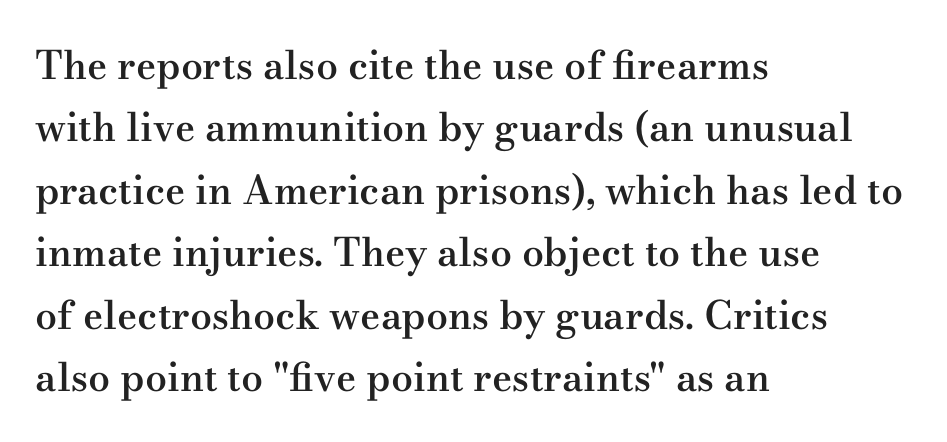
The image shows 39 px semibold, wide serif type, upright; set left-aligned, normal line spacing (1.6x), normal letter spacing, not underlined; medium stroke contrast and a small x-height.
